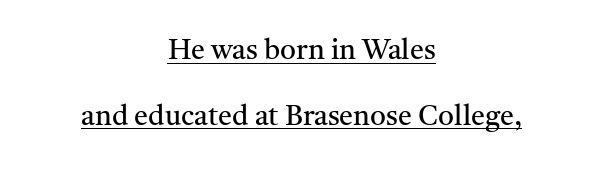
Q: Is the text bold? A: No.
Q: Is the text italic (slanted)? A: No, it is upright.
Q: Is the typeface a serif or a sans-serif typeface? A: Serif.
Q: Is the text underlined? A: Yes.
Q: How is the paragraph aligned? A: Centered.
Q: Is the spacing between letters normal or unusually wide? A: Normal.
Q: Is the spacing between lines tight, normal or loose? A: Loose.
Q: Width (condensed, normal, or wide)? A: Normal.
Q: Stroke contrast? A: Medium.
Q: x-height? A: Medium.
Q: Monospaced? A: No.
